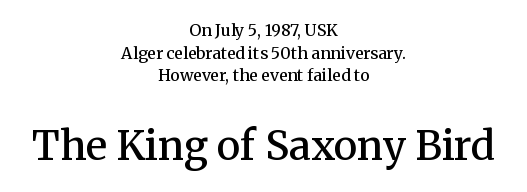
Q: Is the text bold? A: Semi-bold.
Q: Is the text italic (slanted)? A: No, it is upright.
Q: Is the typeface a serif or a sans-serif typeface? A: Serif.
Q: Is the text underlined? A: No.
Q: How is the paragraph aligned? A: Centered.
Q: Is the spacing between letters normal or unusually wide? A: Normal.
Q: Is the spacing between lines tight, normal or loose? A: Normal.
Q: Which block of text is set in a larger size, the first (top) or the second (bottom)? A: The second (bottom) one.
Q: Width (condensed, normal, or wide)? A: Normal.
Q: Stroke contrast? A: Medium.
Q: x-height? A: Medium.
Q: Monospaced? A: No.
